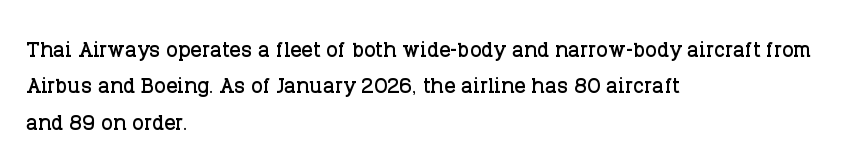
The image shows 28 px serif type, upright; set left-aligned, normal line spacing (1.3x), normal letter spacing, not underlined; low stroke contrast and a large x-height.
